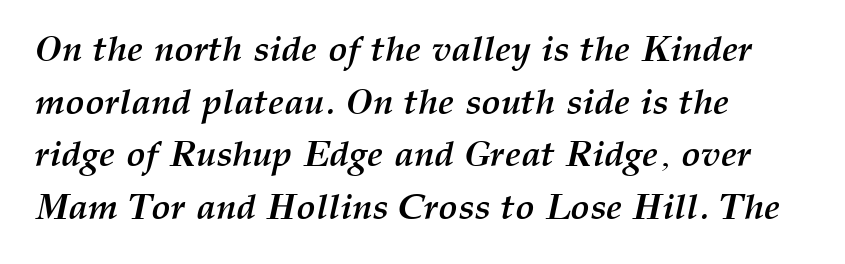
The image shows 36 px semibold type, italic (leaning right); set left-aligned, normal line spacing (1.46x), normal letter spacing, not underlined; medium stroke contrast and a medium x-height.
